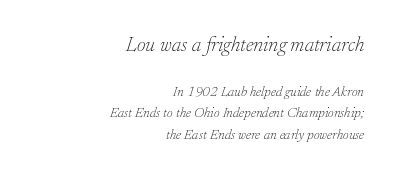
The image shows 21 px text type, italic (leaning right); set right-aligned, normal line spacing (1.56x), normal letter spacing, not underlined; the first (top) block is 1.5x larger.
